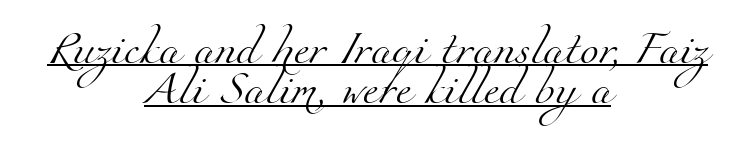
Observe the ordinary spacing: letters are neighbours, not strangers. Check the space under the baseline: a stroke is drawn there. The characters display serif detailing at their extremities. The face looks like a standard text weight, possibly lighter.
